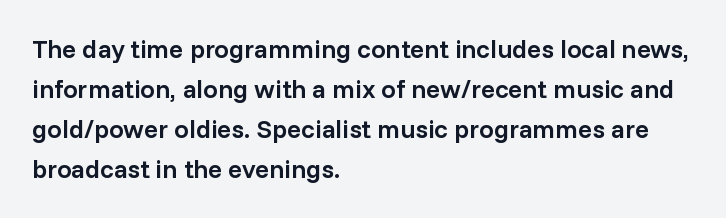
Q: Is the text bold? A: Semi-bold.
Q: Is the text italic (slanted)? A: No, it is upright.
Q: Is the text underlined? A: No.
Q: How is the paragraph aligned? A: Left-aligned.
Q: Is the spacing between letters normal or unusually wide? A: Normal.
Q: Is the spacing between lines tight, normal or loose? A: Normal.
